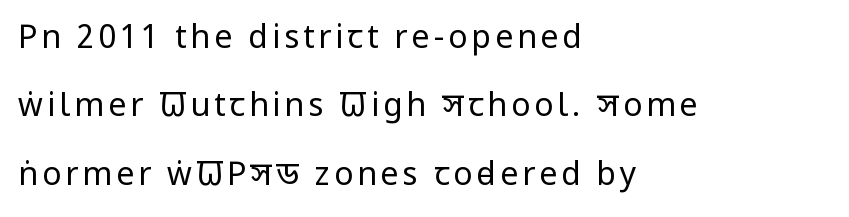
The image shows 32 px regular-weight, condensed sans-serif type, upright; set left-aligned, loose line spacing (2.14x), not underlined; low stroke contrast and a large x-height.
